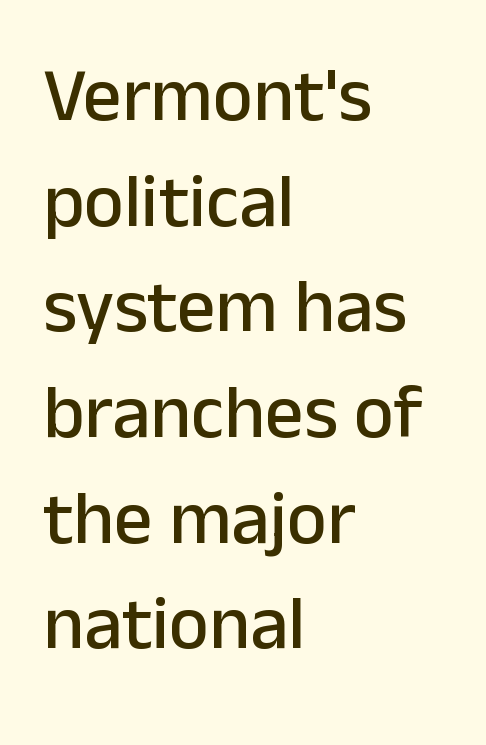
{"serif": "no", "italic": "no", "width": "normal", "stroke_contrast": "low", "x_height": "medium", "monospaced": "no", "underline": "no", "align": "left", "line_spacing": "normal", "line_spacing_ratio": 1.39, "letter_spacing": "normal", "letter_spacing_em": 0.0, "glyph_px": 76}
